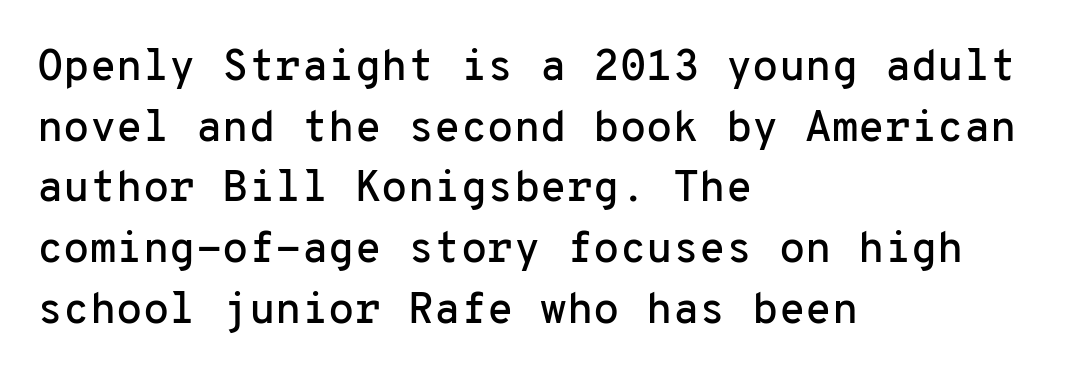
{"serif": "no", "italic": "no", "width": "normal", "stroke_contrast": "low", "x_height": "medium", "monospaced": "yes", "underline": "no", "align": "left", "line_spacing": "normal", "line_spacing_ratio": 1.41, "letter_spacing": "normal", "letter_spacing_em": 0.0, "glyph_px": 43}
